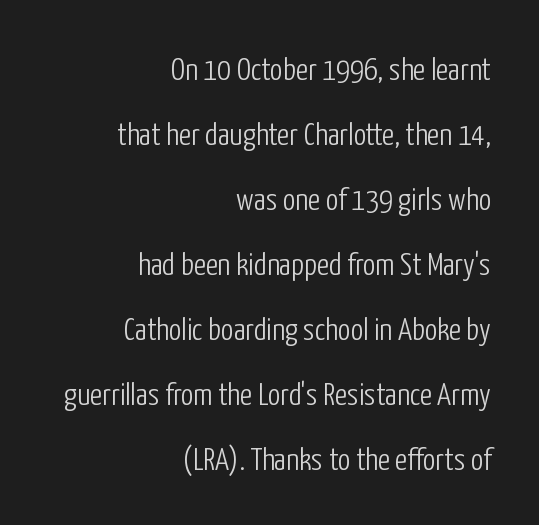
Serif or sans? Sans — the stroke terminals are bare. The vertical gap from one line to the next is large. A typesetter would call this proportional, since set widths differ per character. Designer's note — italics off, roman on. Nothing unusual about the tracking: characters are spaced as the font intends.
